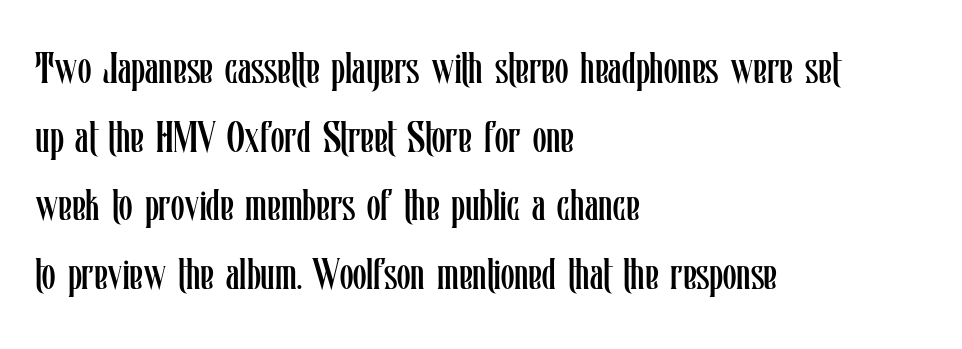
Q: Is the text bold? A: No.
Q: Is the text italic (slanted)? A: No, it is upright.
Q: Is the text underlined? A: No.
Q: How is the paragraph aligned? A: Left-aligned.
Q: Is the spacing between letters normal or unusually wide? A: Normal.
Q: Is the spacing between lines tight, normal or loose? A: Normal.
Q: Width (condensed, normal, or wide)? A: Condensed.
Q: Stroke contrast? A: Low.
Q: x-height? A: Medium.
Q: Monospaced? A: No.
